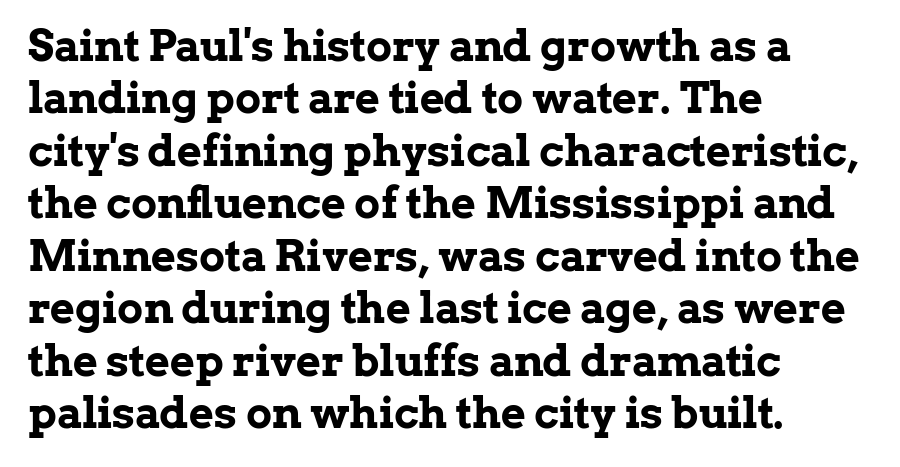
Q: Is the text bold? A: Yes.
Q: Is the text italic (slanted)? A: No, it is upright.
Q: Is the typeface a serif or a sans-serif typeface? A: Serif.
Q: Is the text underlined? A: No.
Q: How is the paragraph aligned? A: Left-aligned.
Q: Is the spacing between letters normal or unusually wide? A: Normal.
Q: Width (condensed, normal, or wide)? A: Normal.
Q: Stroke contrast? A: Low.
Q: x-height? A: Medium.
Q: Monospaced? A: No.
